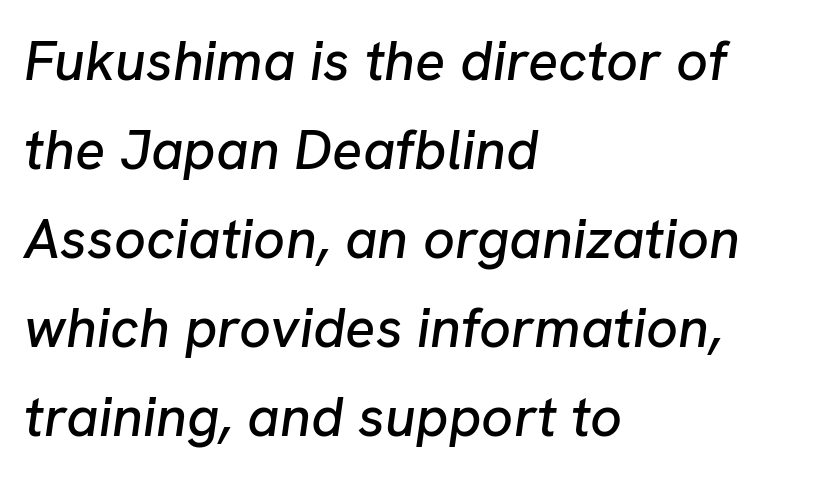
{"italic": "yes", "lean": "right", "slant_degrees": 8, "width": "normal", "stroke_contrast": "low", "x_height": "medium", "monospaced": "no", "underline": "no", "align": "left", "line_spacing": "normal", "line_spacing_ratio": 1.59, "letter_spacing": "normal", "letter_spacing_em": 0.0, "glyph_px": 56}
